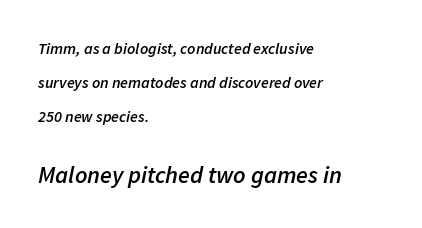
{"italic": "yes", "lean": "right", "slant_degrees": 11, "bold": "semi", "underline": "no", "align": "left", "line_spacing": "loose", "line_spacing_ratio": 2.12, "letter_spacing": "normal", "letter_spacing_em": 0.0, "larger_block": "second", "size_ratio": 1.5, "glyph_px": 24}
